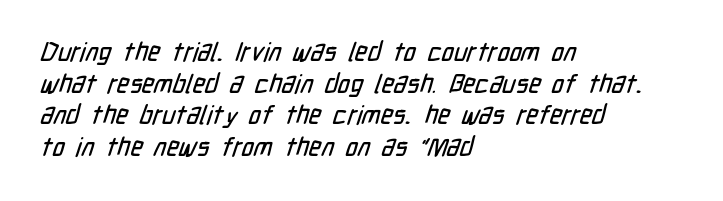
{"underline": "no", "align": "left", "line_spacing_ratio": 1.22, "letter_spacing": "normal", "letter_spacing_em": 0.0, "glyph_px": 26}
